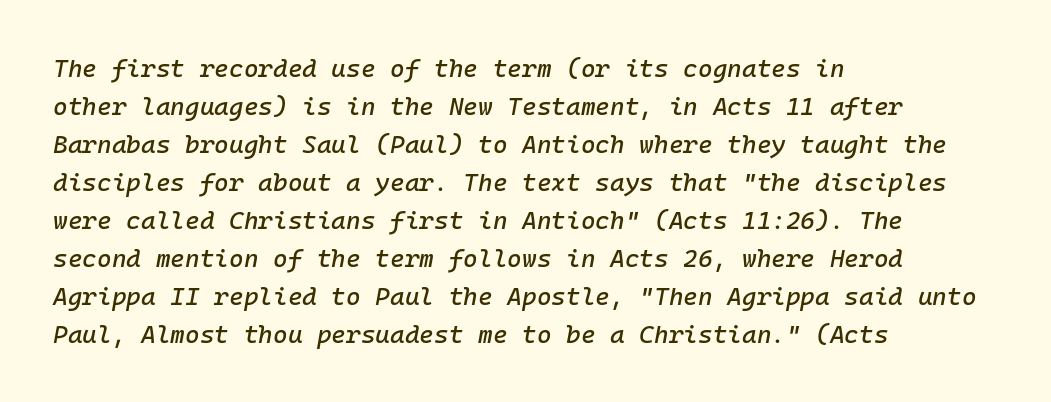
The glyphs look as if they've been sheared to an angle. Nobody drew a line under any word here. Here the glyphs are tracked normally, forming tight word shapes. If you measured baseline to baseline, you'd find a middling distance. The typesetter chose a ragged-right arrangement here.
